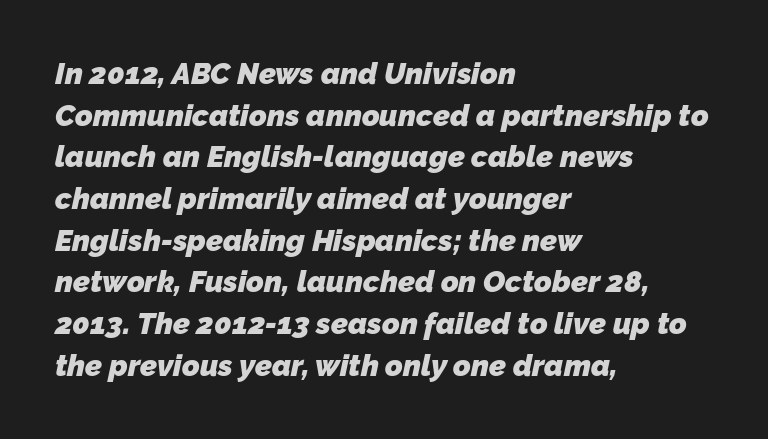
{"serif": "no", "bold": "yes", "weight": "heavy", "width": "normal", "stroke_contrast": "low", "x_height": "medium", "monospaced": "no", "underline": "no", "align": "left", "line_spacing": "normal", "line_spacing_ratio": 1.39, "letter_spacing": "normal", "letter_spacing_em": 0.0, "glyph_px": 30}
